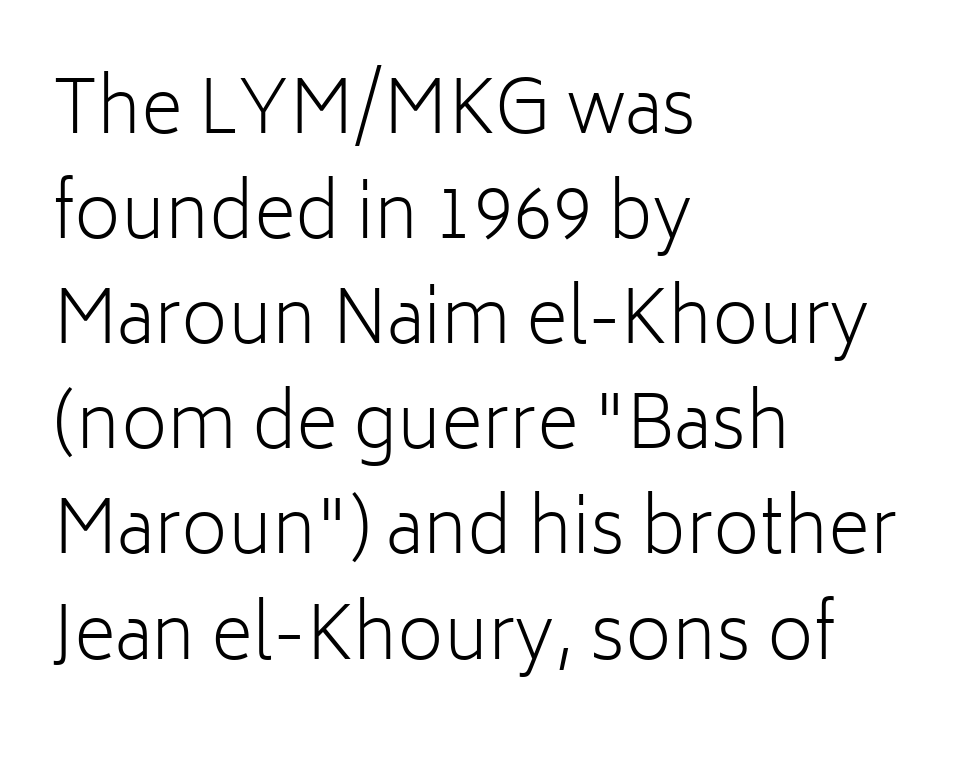
Q: Is the text bold? A: No.
Q: Is the text italic (slanted)? A: No, it is upright.
Q: Is the typeface a serif or a sans-serif typeface? A: Sans-serif.
Q: Is the text underlined? A: No.
Q: How is the paragraph aligned? A: Left-aligned.
Q: Is the spacing between letters normal or unusually wide? A: Normal.
Q: Is the spacing between lines tight, normal or loose? A: Normal.
Q: Width (condensed, normal, or wide)? A: Normal.
Q: Stroke contrast? A: Low.
Q: x-height? A: Medium.
Q: Monospaced? A: No.
